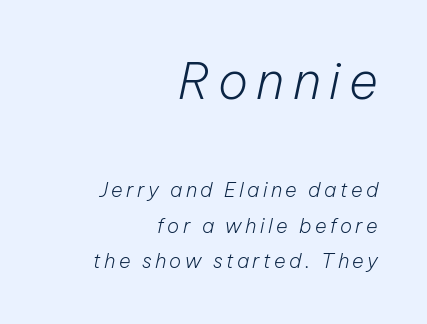
{"italic": "yes", "lean": "right", "slant_degrees": 12, "bold": "no", "weight": "light", "width": "normal", "stroke_contrast": "low", "x_height": "medium", "monospaced": "no", "underline": "no", "align": "right", "line_spacing_ratio": 1.77, "larger_block": "first", "size_ratio": 2.5, "glyph_px": 50}
